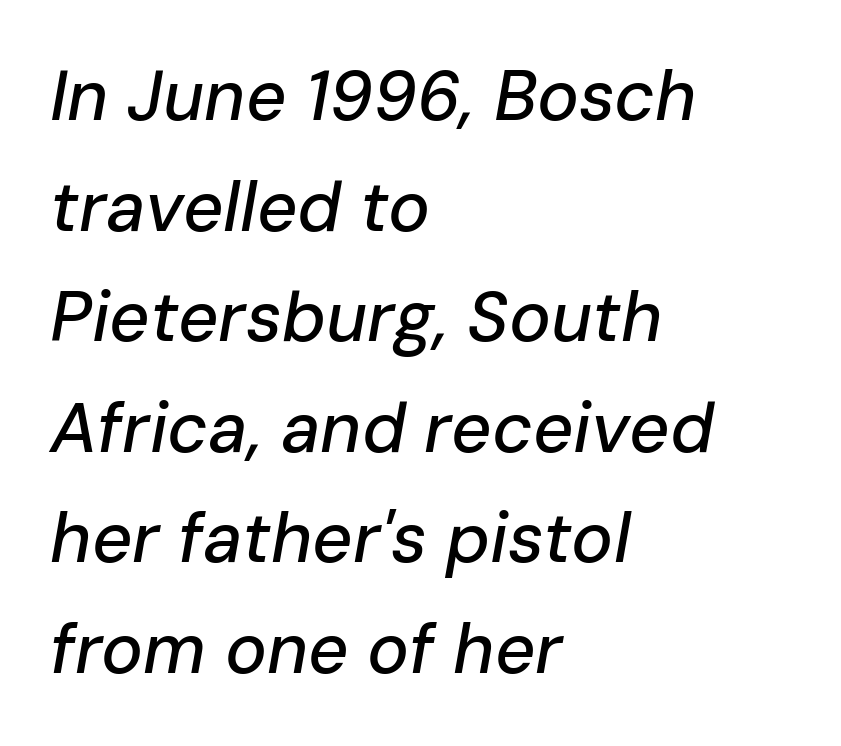
The image shows 70 px text type, italic (leaning right); set left-aligned, normal line spacing (1.58x), normal letter spacing, not underlined; low stroke contrast and a medium x-height.
